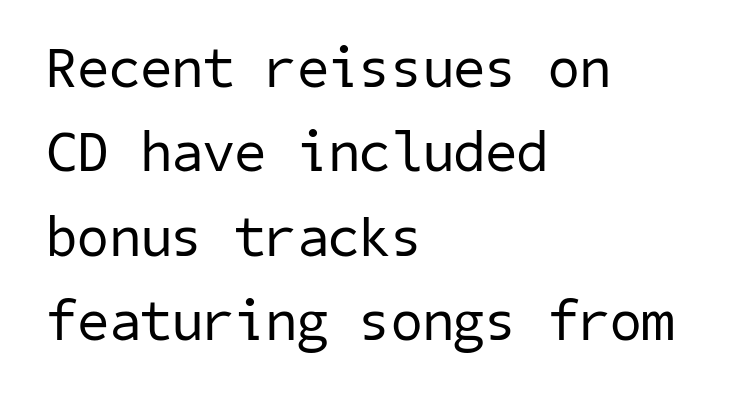
Q: Is the text bold? A: No.
Q: Is the typeface a serif or a sans-serif typeface? A: Sans-serif.
Q: Is the text underlined? A: No.
Q: How is the paragraph aligned? A: Left-aligned.
Q: Is the spacing between letters normal or unusually wide? A: Normal.
Q: Is the spacing between lines tight, normal or loose? A: Normal.
Q: Width (condensed, normal, or wide)? A: Normal.
Q: Stroke contrast? A: Low.
Q: x-height? A: Medium.
